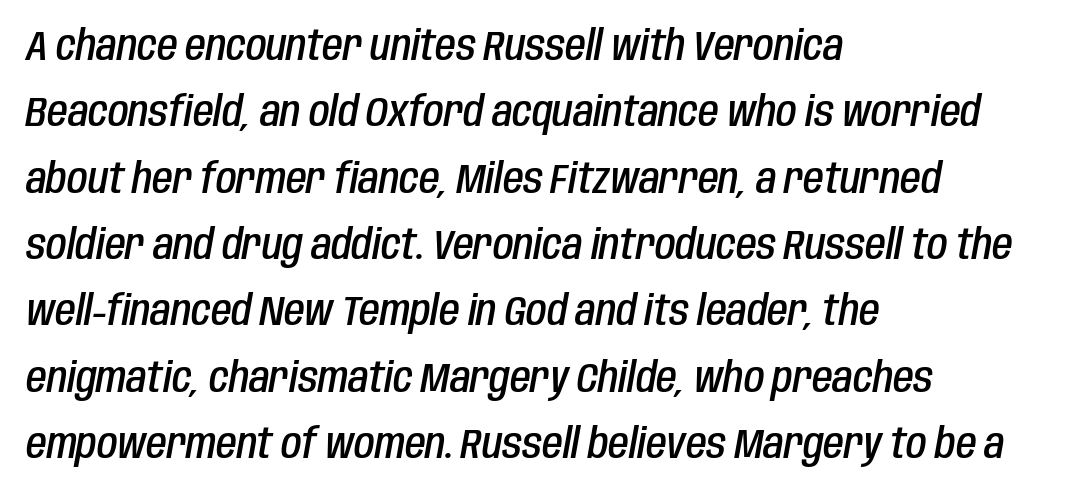
The image shows 42 px semibold, condensed type, italic (leaning right); set left-aligned, normal line spacing (1.58x), normal letter spacing, not underlined; low stroke contrast and a large x-height.
